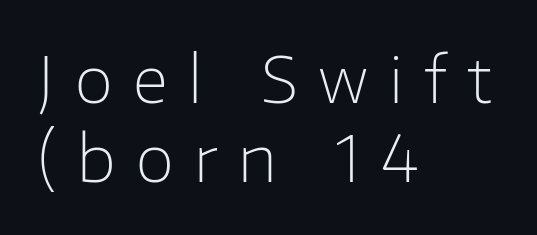
Q: Is the text bold? A: No.
Q: Is the text italic (slanted)? A: No, it is upright.
Q: Is the typeface a serif or a sans-serif typeface? A: Sans-serif.
Q: Is the text underlined? A: No.
Q: How is the paragraph aligned? A: Left-aligned.
Q: Is the spacing between letters normal or unusually wide? A: Unusually wide.
Q: Is the spacing between lines tight, normal or loose? A: Normal.
Q: Width (condensed, normal, or wide)? A: Normal.
Q: Stroke contrast? A: Low.
Q: x-height? A: Medium.
Q: Monospaced? A: No.
